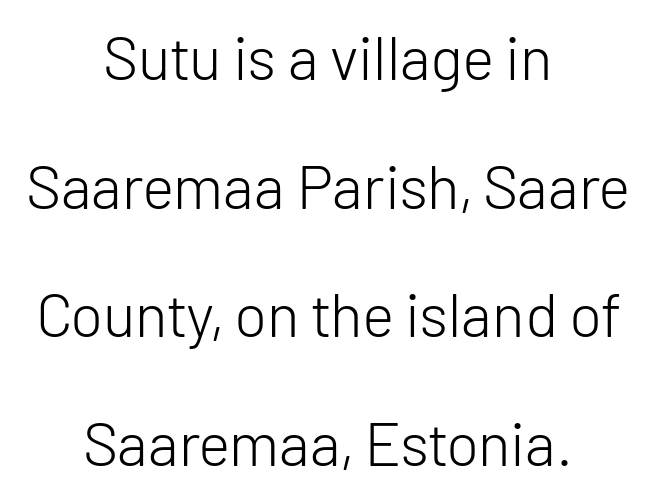
Q: Is the text bold? A: No.
Q: Is the text italic (slanted)? A: No, it is upright.
Q: Is the typeface a serif or a sans-serif typeface? A: Sans-serif.
Q: Is the text underlined? A: No.
Q: How is the paragraph aligned? A: Centered.
Q: Is the spacing between letters normal or unusually wide? A: Normal.
Q: Is the spacing between lines tight, normal or loose? A: Loose.
Q: Width (condensed, normal, or wide)? A: Normal.
Q: Stroke contrast? A: Low.
Q: x-height? A: Medium.
Q: Monospaced? A: No.
